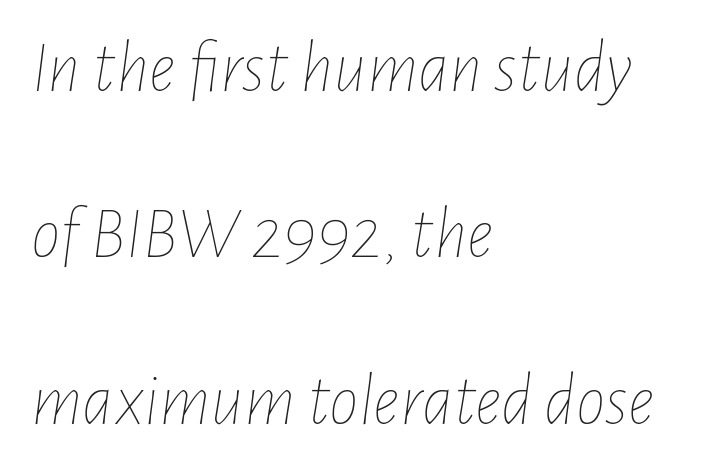
Q: Is the text bold? A: No.
Q: Is the text italic (slanted)? A: Yes, it leans right by about 7 degrees.
Q: Is the text underlined? A: No.
Q: How is the paragraph aligned? A: Left-aligned.
Q: Is the spacing between letters normal or unusually wide? A: Normal.
Q: Is the spacing between lines tight, normal or loose? A: Loose.
Q: Width (condensed, normal, or wide)? A: Condensed.
Q: Stroke contrast? A: Low.
Q: x-height? A: Medium.
Q: Monospaced? A: No.
